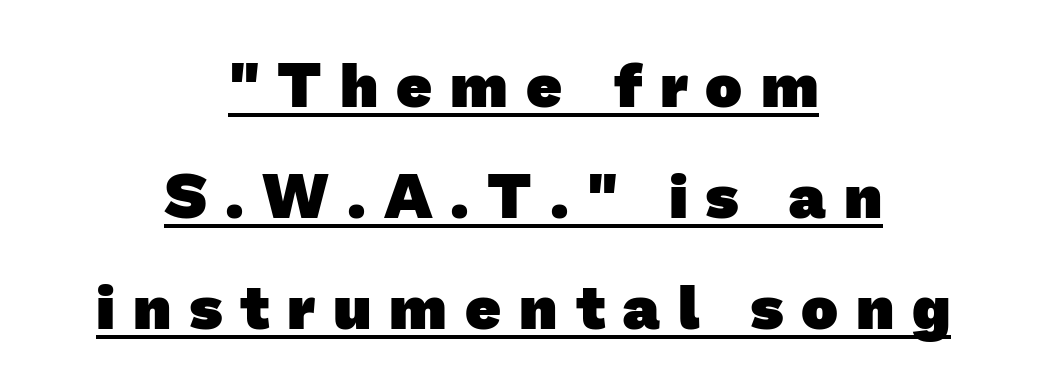
Q: Is the text bold? A: Yes.
Q: Is the typeface a serif or a sans-serif typeface? A: Sans-serif.
Q: Is the text underlined? A: Yes.
Q: How is the paragraph aligned? A: Centered.
Q: Is the spacing between letters normal or unusually wide? A: Unusually wide.
Q: Width (condensed, normal, or wide)? A: Normal.
Q: Stroke contrast? A: Low.
Q: x-height? A: Medium.
Q: Monospaced? A: No.
